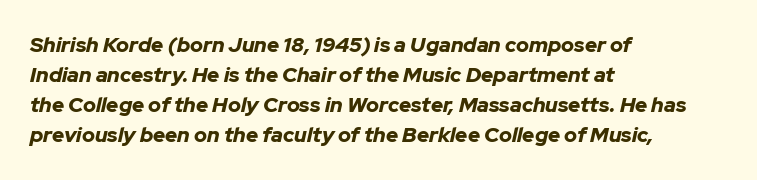
{"italic": "yes", "lean": "right", "slant_degrees": 12, "bold": "yes", "underline": "no", "align": "left", "line_spacing": "normal", "line_spacing_ratio": 1.43, "letter_spacing": "normal", "letter_spacing_em": 0.0, "glyph_px": 21}
